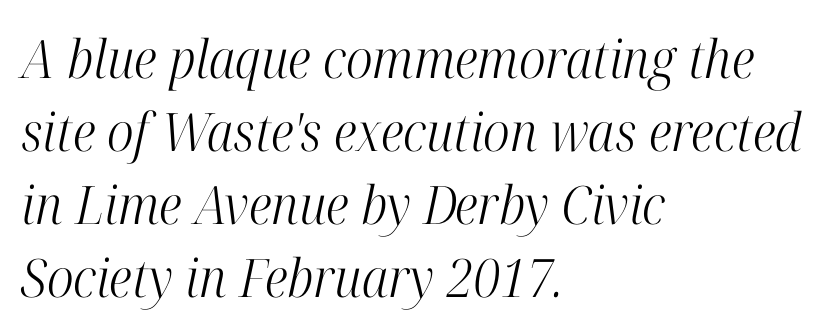
{"serif": "yes", "italic": "yes", "lean": "right", "slant_degrees": 12, "bold": "no", "weight": "light", "width": "condensed", "stroke_contrast": "high", "x_height": "medium", "monospaced": "no", "underline": "no", "align": "left", "line_spacing": "normal", "line_spacing_ratio": 1.38, "letter_spacing": "normal", "letter_spacing_em": 0.0, "glyph_px": 53}
